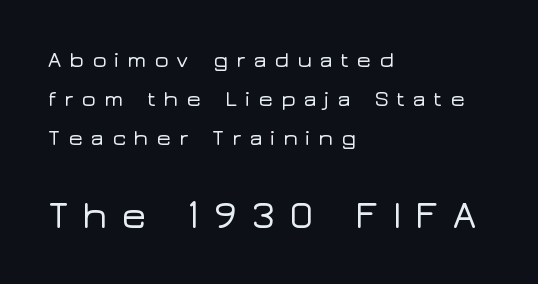
The image shows 38 px wide sans-serif type, upright; set left-aligned, line spacing 1.78x, unusually wide letter spacing (+0.34 em), not underlined; the second (bottom) block is 1.73x larger; low stroke contrast and a medium x-height.
